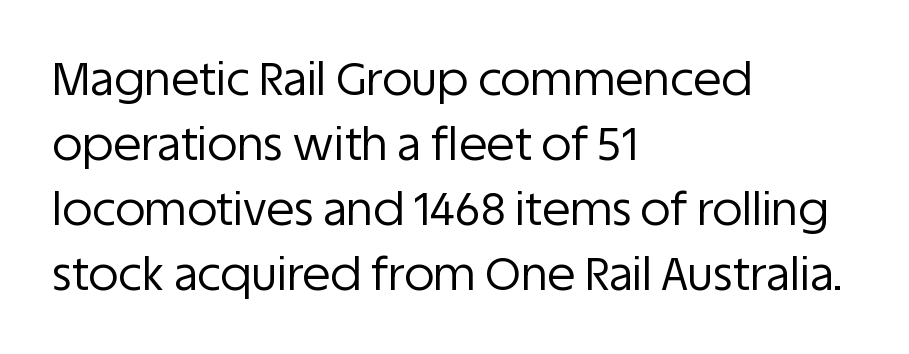
Q: Is the text bold? A: No.
Q: Is the text italic (slanted)? A: No, it is upright.
Q: Is the typeface a serif or a sans-serif typeface? A: Sans-serif.
Q: Is the text underlined? A: No.
Q: How is the paragraph aligned? A: Left-aligned.
Q: Is the spacing between letters normal or unusually wide? A: Normal.
Q: Is the spacing between lines tight, normal or loose? A: Normal.
Q: Width (condensed, normal, or wide)? A: Normal.
Q: Stroke contrast? A: Low.
Q: x-height? A: Large.
Q: Monospaced? A: No.
